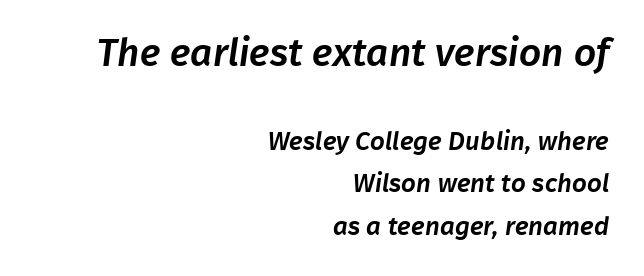
Q: Is the typeface a serif or a sans-serif typeface? A: Sans-serif.
Q: Is the text underlined? A: No.
Q: How is the paragraph aligned? A: Right-aligned.
Q: Is the spacing between letters normal or unusually wide? A: Normal.
Q: Is the spacing between lines tight, normal or loose? A: Normal.
Q: Which block of text is set in a larger size, the first (top) or the second (bottom)? A: The first (top) one.
Q: Width (condensed, normal, or wide)? A: Normal.
Q: Stroke contrast? A: Low.
Q: x-height? A: Medium.
Q: Monospaced? A: No.
